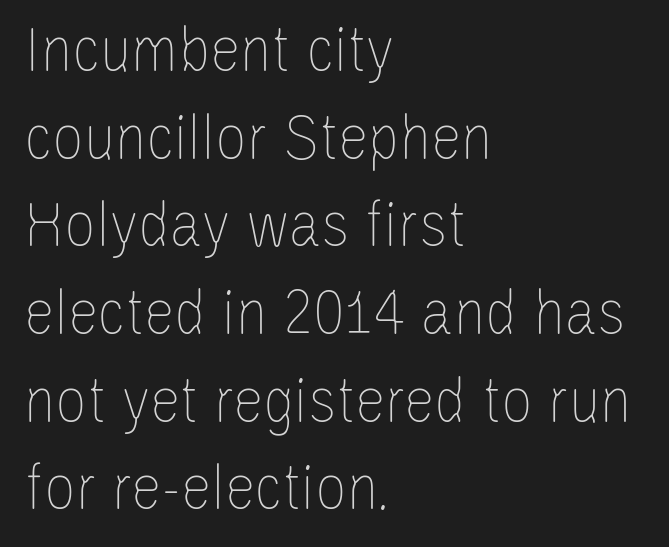
The image shows 69 px thin, condensed type, upright; set left-aligned, normal line spacing (1.27x), normal letter spacing, not underlined; low stroke contrast and a large x-height.
